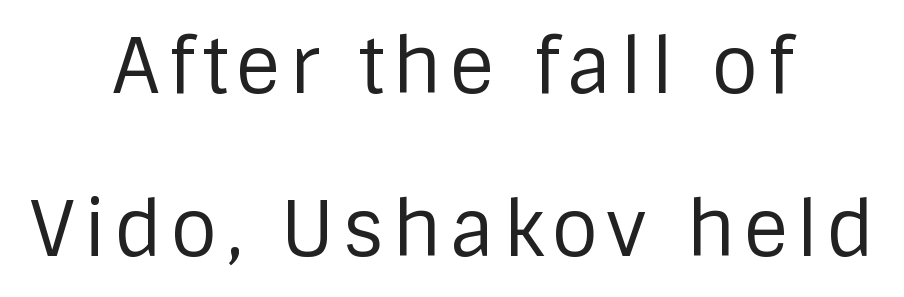
The image shows 76 px regular-weight sans-serif type, upright; set centered, loose line spacing (2.14x), not underlined; low stroke contrast and a large x-height.
